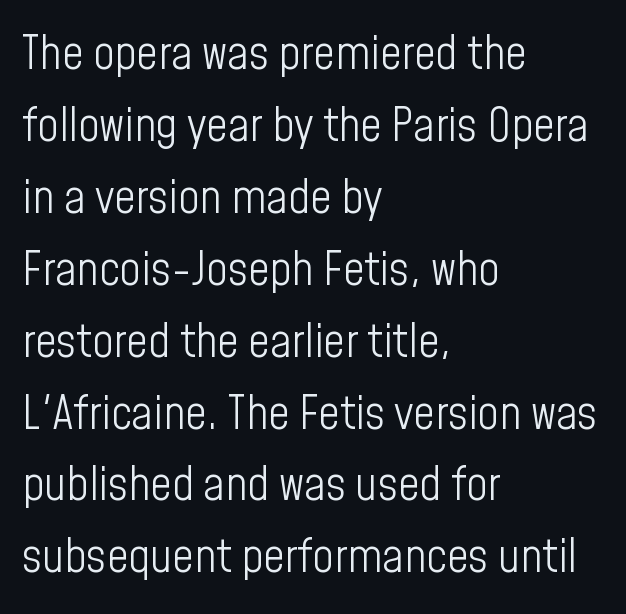
{"serif": "no", "italic": "no", "bold": "no", "weight": "light", "width": "condensed", "stroke_contrast": "low", "x_height": "medium", "monospaced": "no", "underline": "no", "align": "left", "line_spacing": "normal", "line_spacing_ratio": 1.53, "letter_spacing": "normal", "letter_spacing_em": 0.0, "glyph_px": 47}
